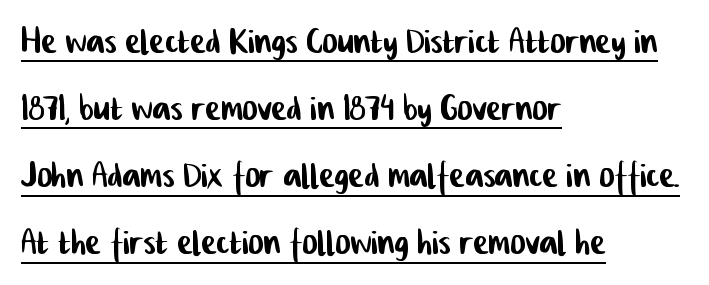
Q: Is the typeface a serif or a sans-serif typeface? A: Sans-serif.
Q: Is the text underlined? A: Yes.
Q: How is the paragraph aligned? A: Left-aligned.
Q: Is the spacing between letters normal or unusually wide? A: Normal.
Q: Is the spacing between lines tight, normal or loose? A: Normal.
Q: Width (condensed, normal, or wide)? A: Condensed.
Q: Stroke contrast? A: Low.
Q: x-height? A: Medium.
Q: Monospaced? A: No.
